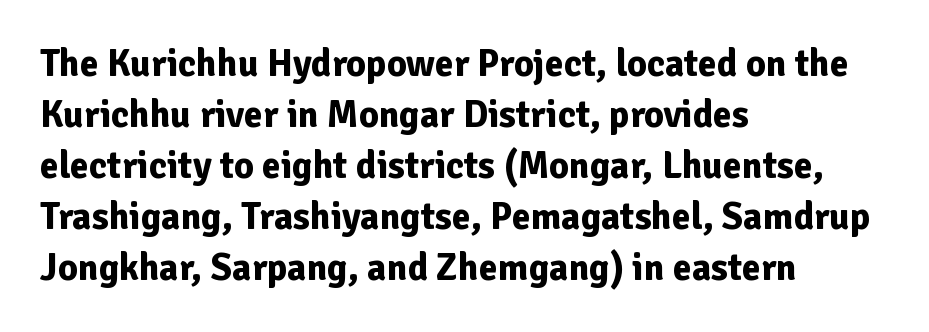
Q: Is the text bold? A: Yes.
Q: Is the text italic (slanted)? A: No, it is upright.
Q: Is the typeface a serif or a sans-serif typeface? A: Sans-serif.
Q: Is the text underlined? A: No.
Q: How is the paragraph aligned? A: Left-aligned.
Q: Is the spacing between letters normal or unusually wide? A: Normal.
Q: Is the spacing between lines tight, normal or loose? A: Normal.
Q: Width (condensed, normal, or wide)? A: Normal.
Q: Stroke contrast? A: Low.
Q: x-height? A: Medium.
Q: Monospaced? A: No.
